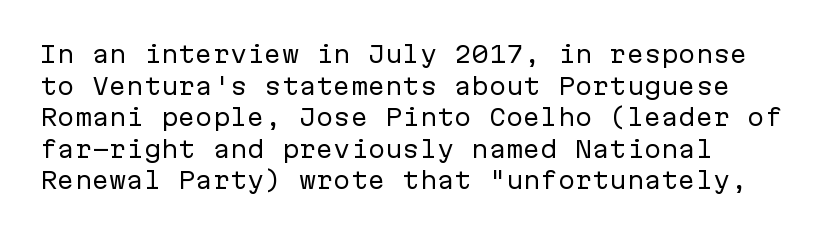
The image shows 23 px text type, upright; set left-aligned, normal line spacing (1.37x), normal letter spacing, not underlined.
